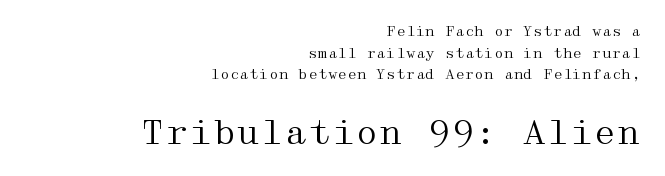
{"serif": "yes", "italic": "no", "bold": "no", "weight": "regular", "width": "wide", "stroke_contrast": "medium", "x_height": "medium", "underline": "no", "align": "right", "line_spacing": "normal", "line_spacing_ratio": 1.55, "letter_spacing": "normal", "letter_spacing_em": 0.0, "larger_block": "second", "size_ratio": 2.43, "glyph_px": 34}
